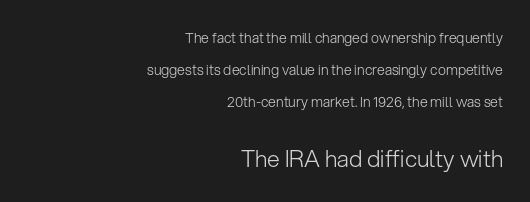
Which margin do the lines hug? The right one — the left edge is uneven. The characters are drawn with everyday or finer stroke widths. The emphasis by scale lands on block number two, below. Students, observe: this is what heavily led, spacious text looks like. Unlike italic type, these characters show no tilt at all.
